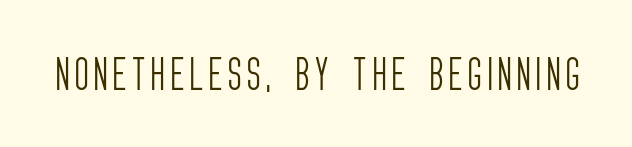
The image shows 37 px light, condensed sans-serif type, upright; set not underlined; low stroke contrast and a large x-height.
